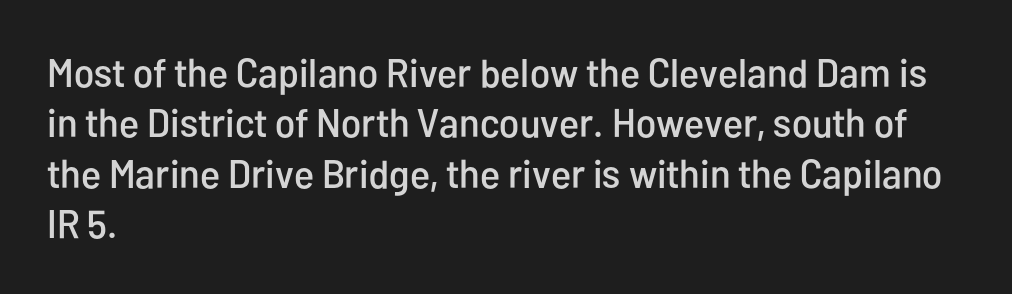
Honestly, there is no underline to notice here at all. The specimen reads as upright at a glance. Letterform terminals end flat and unadorned throughout the passage. Is the letter spacing exaggerated? No — it looks like the ordinary default. Which margin do the lines hug? The left one — the right edge is uneven.
